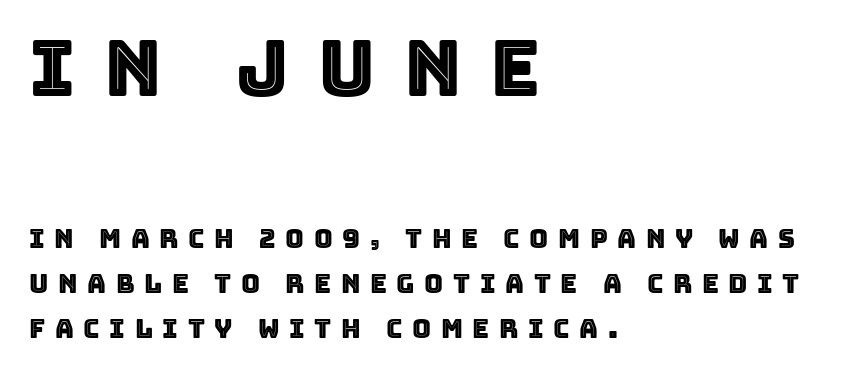
The image shows 77 px text type, upright; set left-aligned, line spacing 1.74x, unusually wide letter spacing (+0.37 em), not underlined; the first (top) block is 2.96x larger; a large x-height.
